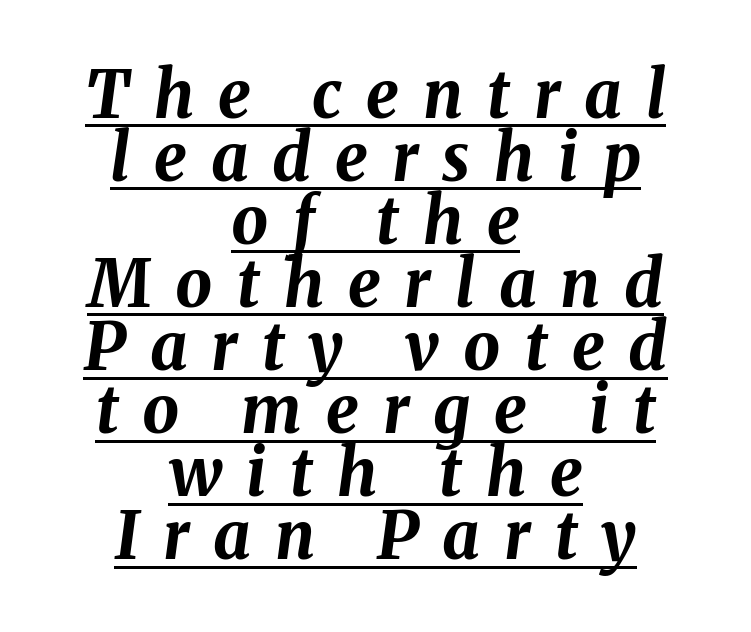
The image shows 65 px bold type, italic (leaning right); set centered, tight line spacing (0.97x), unusually wide letter spacing (+0.37 em), underlined; medium stroke contrast and a medium x-height.
